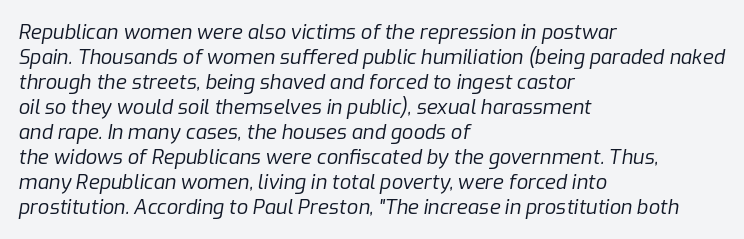
{"italic": "yes", "lean": "right", "slant_degrees": 9, "bold": "no", "underline": "no", "align": "left", "line_spacing": "normal", "line_spacing_ratio": 1.25, "letter_spacing": "normal", "letter_spacing_em": 0.0, "glyph_px": 20}
